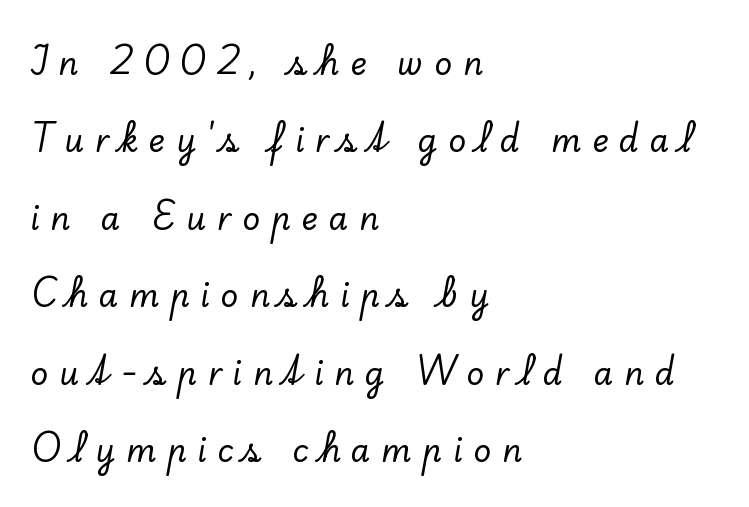
Q: Is the text italic (slanted)? A: Yes.
Q: Is the typeface a serif or a sans-serif typeface? A: Serif.
Q: Is the text underlined? A: No.
Q: How is the paragraph aligned? A: Left-aligned.
Q: Is the spacing between letters normal or unusually wide? A: Unusually wide.
Q: Is the spacing between lines tight, normal or loose? A: Loose.
Q: Width (condensed, normal, or wide)? A: Normal.
Q: Stroke contrast? A: Low.
Q: x-height? A: Small.
Q: Monospaced? A: No.
